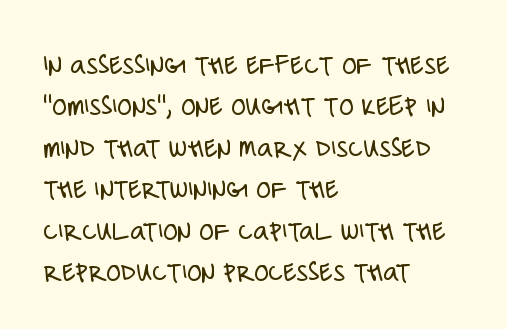
Q: Is the text bold? A: No.
Q: Is the text italic (slanted)? A: No, it is upright.
Q: Is the typeface a serif or a sans-serif typeface? A: Sans-serif.
Q: Is the text underlined? A: No.
Q: How is the paragraph aligned? A: Left-aligned.
Q: Is the spacing between letters normal or unusually wide? A: Normal.
Q: Is the spacing between lines tight, normal or loose? A: Normal.
Q: Width (condensed, normal, or wide)? A: Condensed.
Q: Stroke contrast? A: Low.
Q: x-height? A: Large.
Q: Monospaced? A: No.
